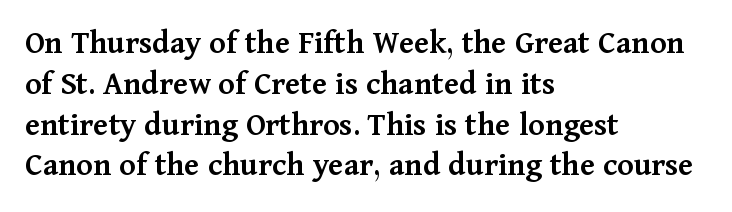
Horizontal alignment here is leftward, the default for most running prose. Inter-character spacing is left at the font's built-in metrics. Each letter keeps its own natural width here, so spacing adapts to shape. The characters look somewhat weighty, a semibold short of true bold. The typography opts for an upright posture over an oblique one. In terms of letterform style, serifs are clearly present.
